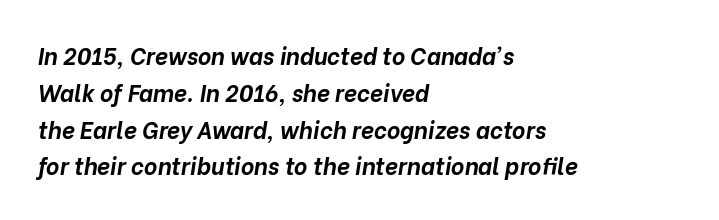
{"italic": "yes", "lean": "right", "slant_degrees": 10, "bold": "yes", "underline": "no", "align": "left", "line_spacing": "normal", "line_spacing_ratio": 1.6, "letter_spacing": "normal", "letter_spacing_em": 0.0, "glyph_px": 23}
